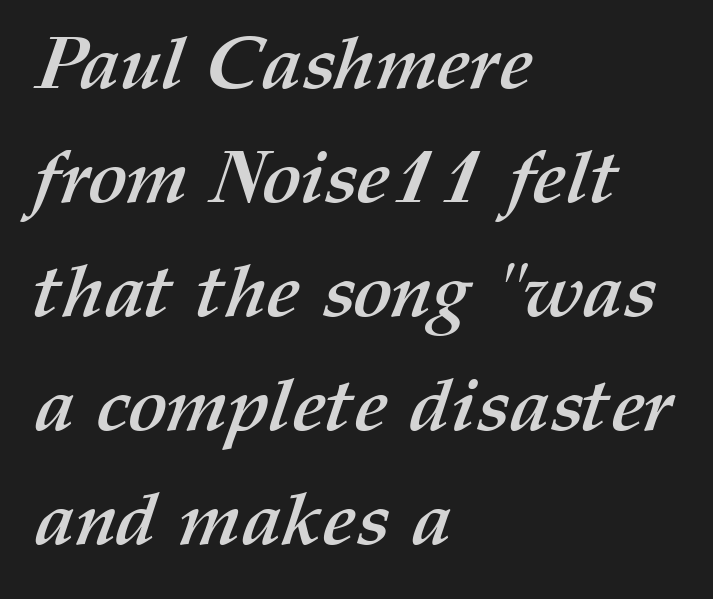
Q: Is the text bold? A: Yes.
Q: Is the text underlined? A: No.
Q: How is the paragraph aligned? A: Left-aligned.
Q: Is the spacing between letters normal or unusually wide? A: Normal.
Q: Is the spacing between lines tight, normal or loose? A: Normal.
Q: Width (condensed, normal, or wide)? A: Normal.
Q: Stroke contrast? A: Medium.
Q: x-height? A: Medium.
Q: Monospaced? A: No.
